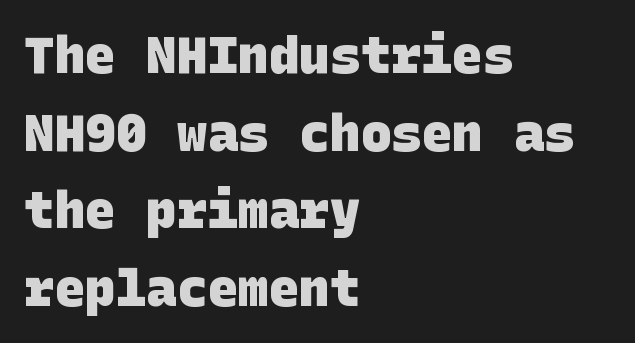
Reading down the column, the eye jumps a familiar distance to each next line. If you drew a ruler down the left edge, every line would touch it. You could call the tracking neutral — neither tight nor loose. Nothing sits at the stroke ends, so this counts as sans-serif. Weight: bold. The space beneath each line is pristine and unruled.
